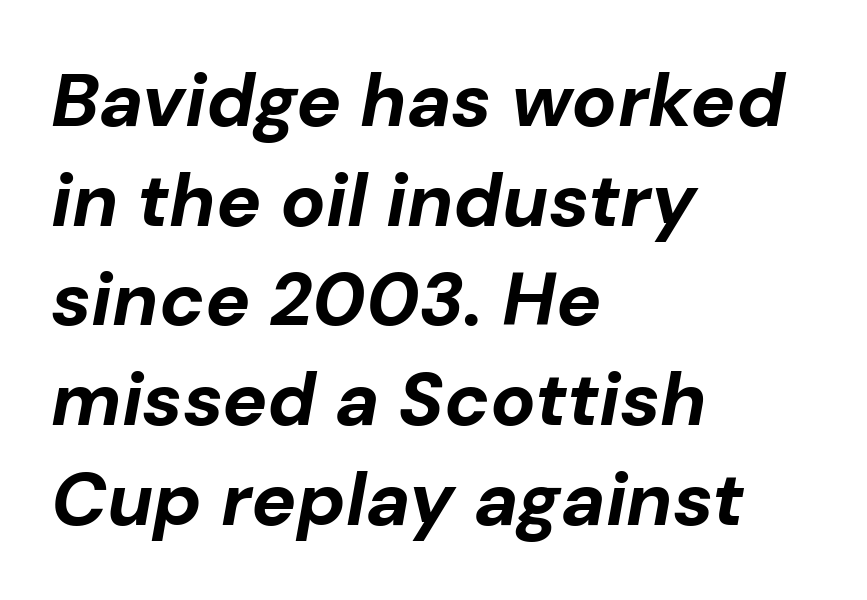
Q: Is the text bold? A: Yes.
Q: Is the text italic (slanted)? A: Yes, it leans right by about 10 degrees.
Q: Is the text underlined? A: No.
Q: How is the paragraph aligned? A: Left-aligned.
Q: Is the spacing between letters normal or unusually wide? A: Normal.
Q: Is the spacing between lines tight, normal or loose? A: Normal.
Q: Width (condensed, normal, or wide)? A: Normal.
Q: Stroke contrast? A: Low.
Q: x-height? A: Medium.
Q: Monospaced? A: No.
